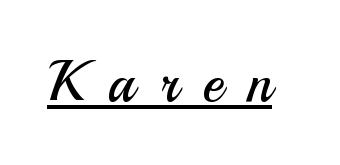
The image shows 56 px regular-weight sans-serif type; set unusually wide letter spacing (+0.44 em), underlined; medium stroke contrast and a small x-height.
